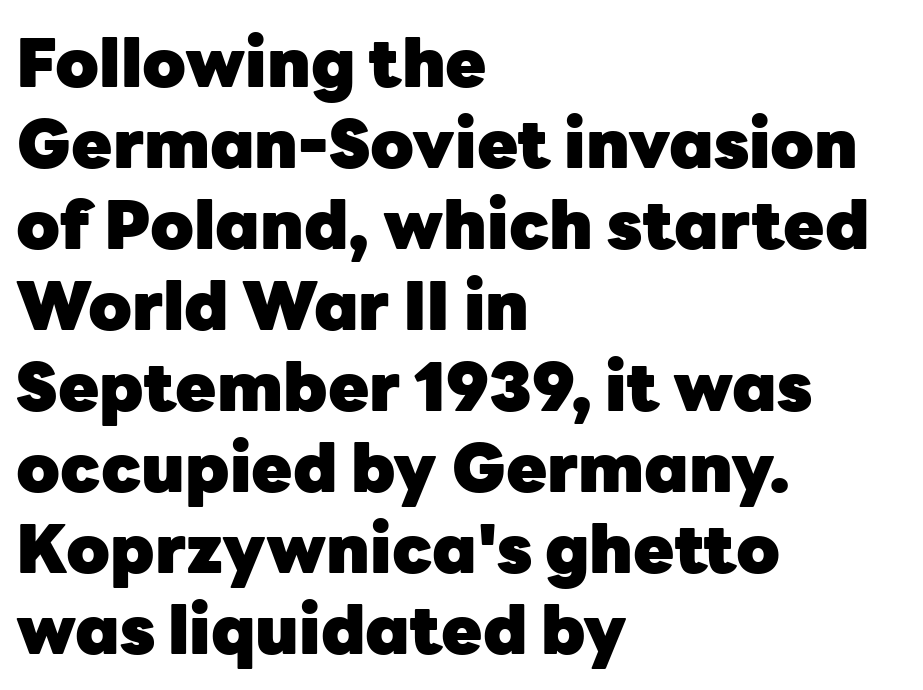
This is heavy type, rendered in bold. Varying glyph widths throughout — classic text-font behaviour. Students, note that the glyphs here touch the page at normal intervals. Does the copy run flush right? No — it runs flush left.
